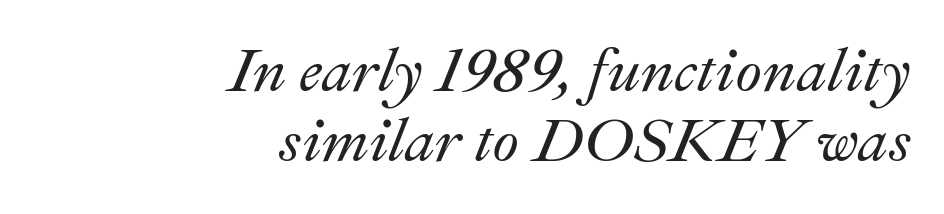
The tracking reads as untouched default to a designer's eye. Is the block centered? No — it sits flush against the right margin. Do the characters align in a grid? No, the font is proportional. The specimen reads as italic at a glance. The strip under each line holds only bare page.
